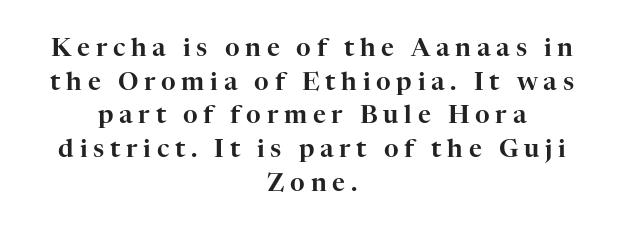
Q: Is the text italic (slanted)? A: No, it is upright.
Q: Is the text underlined? A: No.
Q: How is the paragraph aligned? A: Centered.
Q: Is the spacing between letters normal or unusually wide? A: Unusually wide.
Q: Is the spacing between lines tight, normal or loose? A: Normal.
